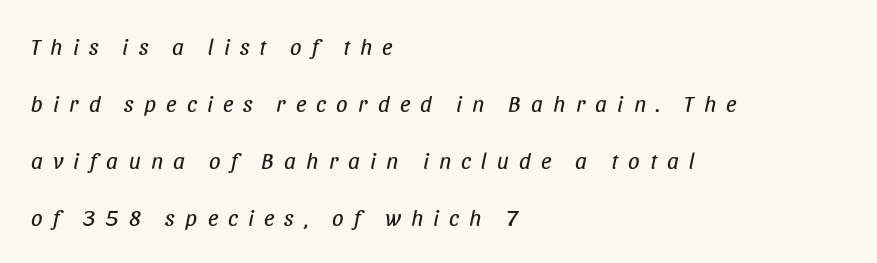
The image shows 23 px text type, italic (leaning right); set left-aligned, loose line spacing (2.48x), unusually wide letter spacing (+0.44 em), not underlined.
